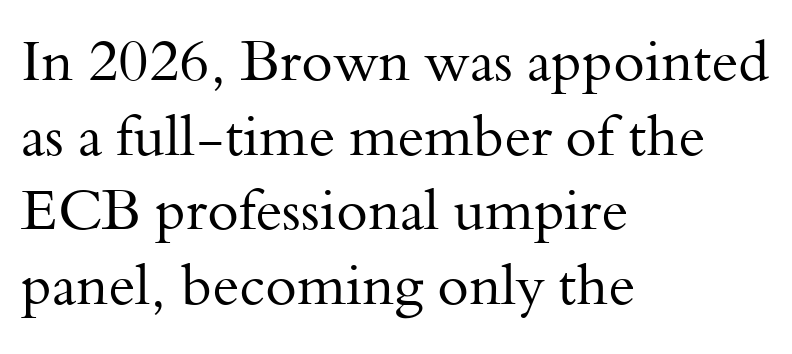
Compared with a typical body face, this is equally light or lighter still. Letter spacing: default. The lines are quadded left. Just letters on the line, the space beneath them empty. The characters display serif detailing at their extremities.
